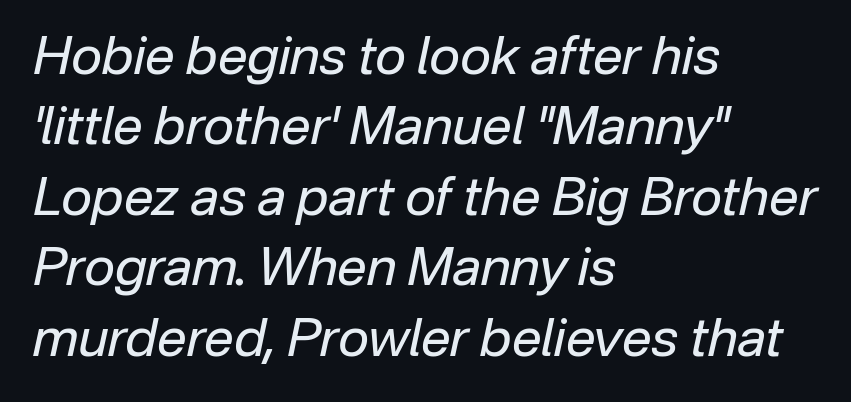
The image shows 53 px regular-weight type, italic (leaning right); set left-aligned, normal line spacing (1.33x), normal letter spacing, not underlined; low stroke contrast and a medium x-height.
